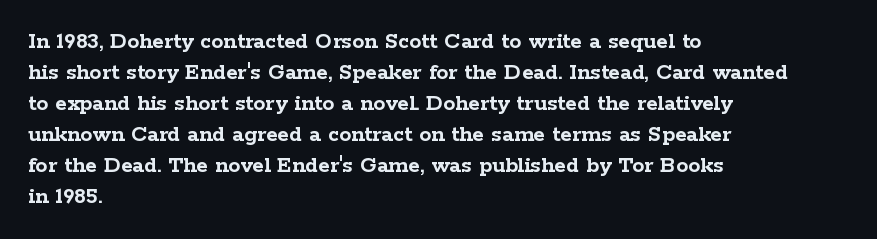
If you measured baseline to baseline, you'd find a middling distance. The specimen reads as upright at a glance. Glyph-to-glyph distance matches everyday printed text. Heavy, bold letterforms. Each row of text sits above clean, open space.
